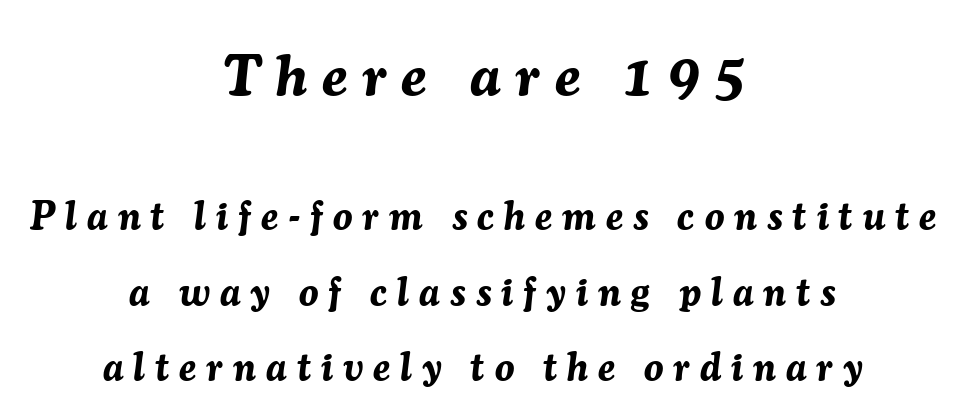
How are the letters spaced? Widely, with obvious added tracking. There's an unmistakable incline to the writing here. Horizontal alignment here is central, giving a formal, balanced look. The face used here is proportionally spaced, like ordinary book or web type. The specimen omits any rule beneath the text block's lines. Notice the wide empty band between every row — that's loose leading.
